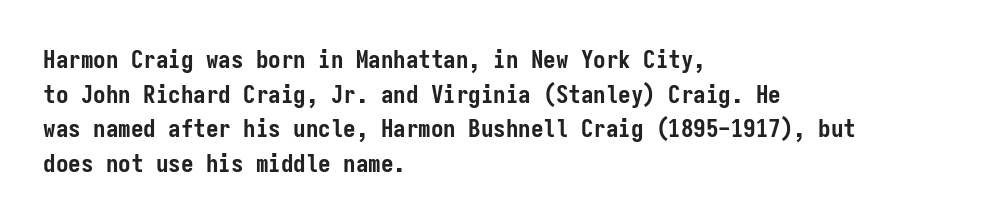
{"italic": "no", "bold": "yes", "underline": "no", "align": "left", "line_spacing": "normal", "line_spacing_ratio": 1.39, "letter_spacing": "normal", "letter_spacing_em": 0.0, "glyph_px": 25}
